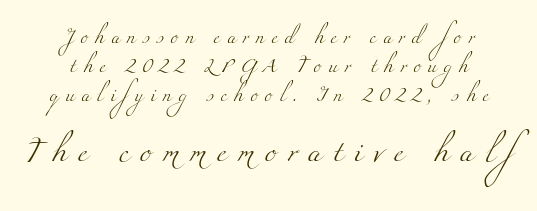
This block would shrink considerably if given ordinary leading; it's expanded now. No extra ink here — the face is not bold. Letters rest on an invisible, unmarked baseline. Words appear elongated and porous because spacing is wide.
